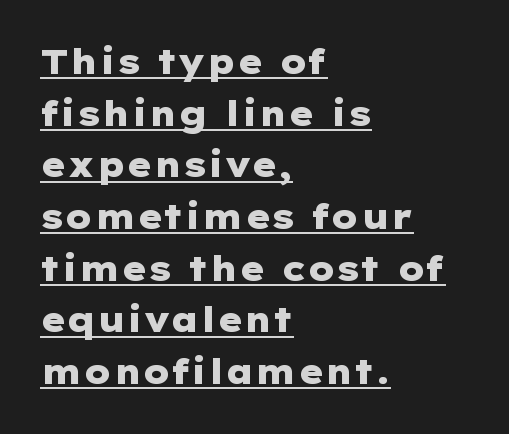
{"serif": "no", "italic": "no", "bold": "yes", "weight": "heavy", "width": "wide", "stroke_contrast": "low", "x_height": "medium", "underline": "yes", "align": "left", "line_spacing": "normal", "line_spacing_ratio": 1.52, "letter_spacing": "normal", "letter_spacing_em": 0.0, "glyph_px": 34}
